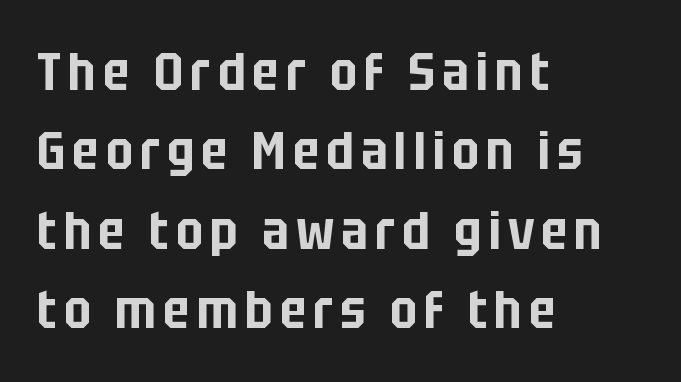
Letterform terminals end flat and unadorned throughout the passage. The zone under the glyphs is completely vacant. Which margin do the lines hug? The left one — the right edge is uneven. These lines are rendered in a variable-pitch font. It's the straight-up-and-down kind of type. Regarding leading, the lines here are spaced in the standard way.
